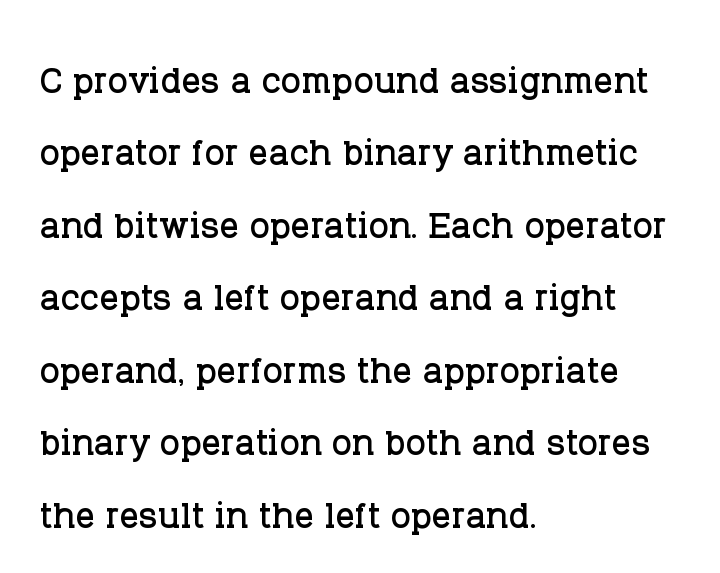
The image shows 48 px serif type, upright; set left-aligned, normal line spacing (1.51x), normal letter spacing, not underlined; low stroke contrast and a large x-height.
